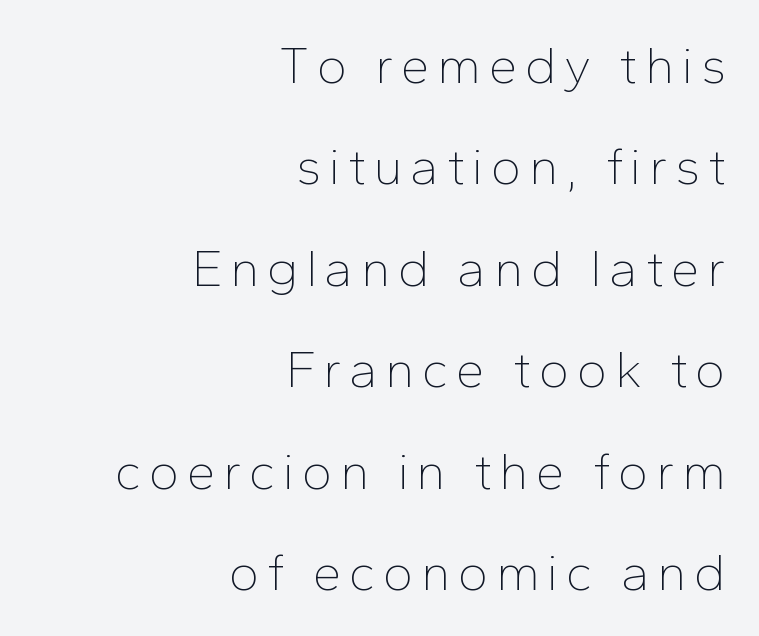
The image shows 52 px thin sans-serif type, upright; set right-aligned, loose line spacing (1.95x), not underlined; low stroke contrast and a medium x-height.
